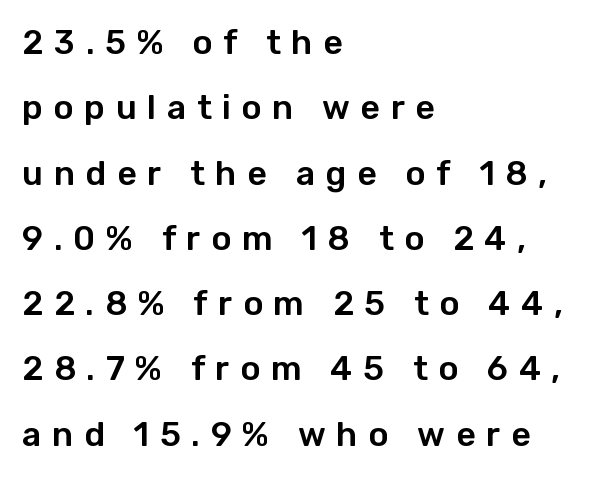
{"serif": "no", "italic": "no", "width": "normal", "stroke_contrast": "low", "x_height": "medium", "monospaced": "no", "underline": "no", "align": "left", "line_spacing": "loose", "line_spacing_ratio": 1.92, "letter_spacing": "wide", "letter_spacing_em": 0.31, "glyph_px": 34}
